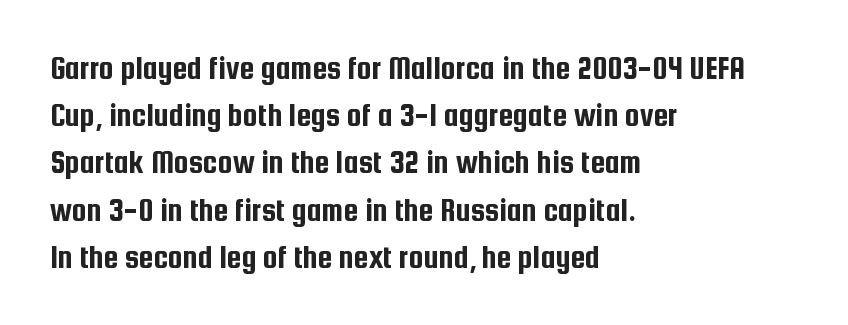
A typesetter would call this leading conventional body-copy spacing. Honestly, there is no underline to notice here at all. Serif or sans? Sans — the stroke terminals are bare. These lines are set flush left with a ragged right edge. Note the varied advance widths — an 'i' is clearly narrower than an 'm'. Vertical strokes here are truly vertical.
